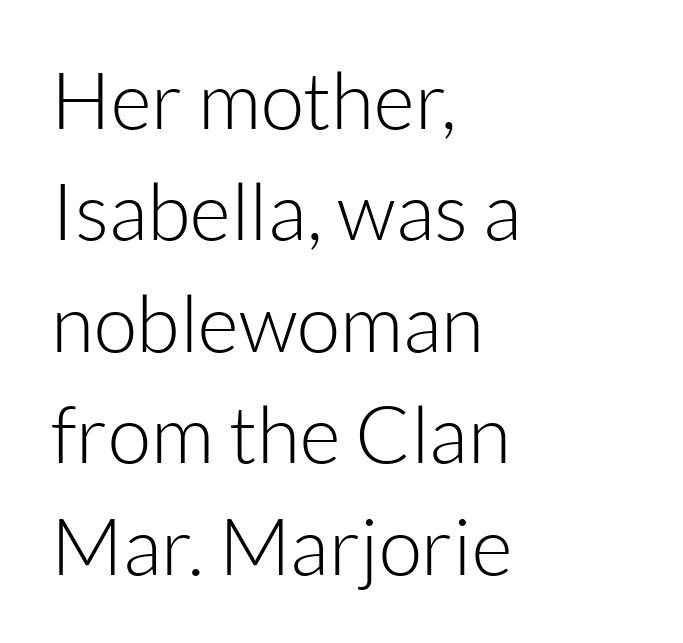
Spacing between characters is what you'd get straight out of the box. Just letters on the line, the space beneath them empty. Heft: none added — not bold. Regular leading.
